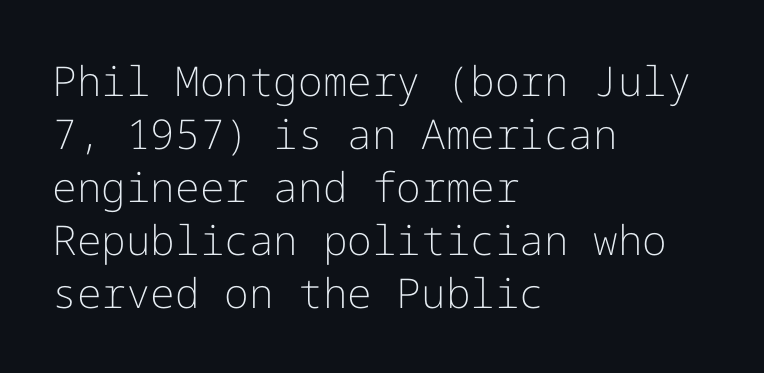
{"serif": "no", "italic": "no", "bold": "no", "weight": "light", "width": "normal", "stroke_contrast": "low", "x_height": "medium", "underline": "no", "align": "left", "line_spacing": "normal", "line_spacing_ratio": 1.29, "letter_spacing": "normal", "letter_spacing_em": 0.0, "glyph_px": 41}
